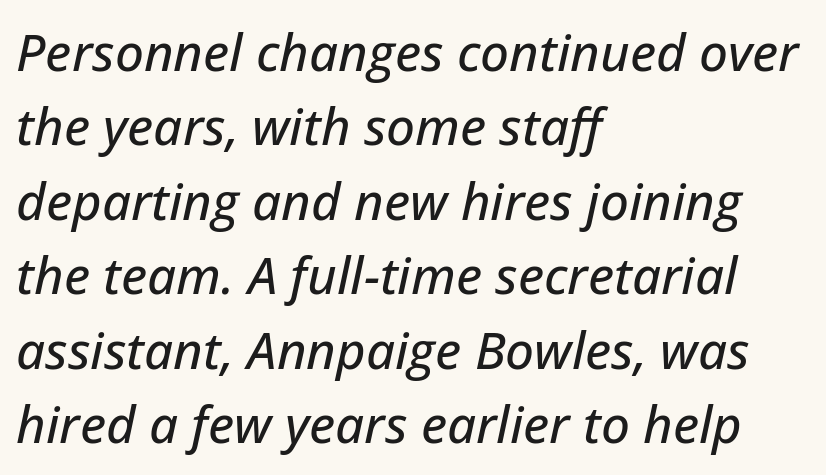
The image shows 51 px text type, italic (leaning right); set left-aligned, normal line spacing (1.46x), normal letter spacing, not underlined; low stroke contrast and a medium x-height.
